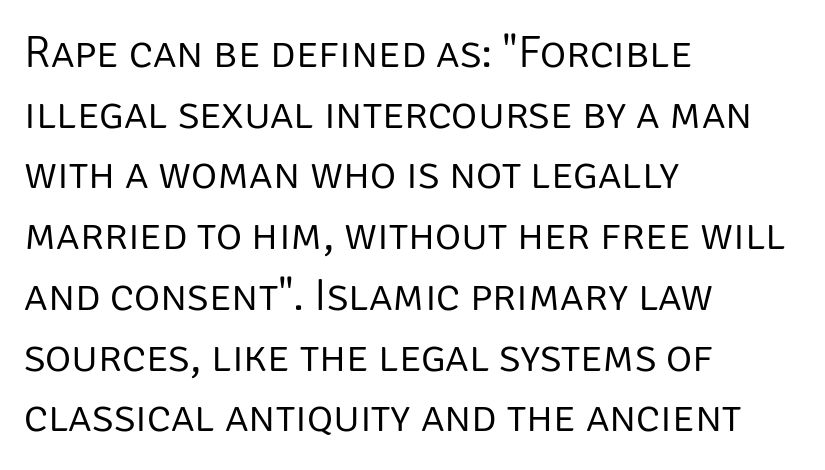
Q: Is the text bold? A: No.
Q: Is the text italic (slanted)? A: No, it is upright.
Q: Is the typeface a serif or a sans-serif typeface? A: Sans-serif.
Q: Is the text underlined? A: No.
Q: How is the paragraph aligned? A: Left-aligned.
Q: Is the spacing between letters normal or unusually wide? A: Normal.
Q: Is the spacing between lines tight, normal or loose? A: Normal.
Q: Width (condensed, normal, or wide)? A: Normal.
Q: Stroke contrast? A: Low.
Q: x-height? A: Large.
Q: Monospaced? A: No.
